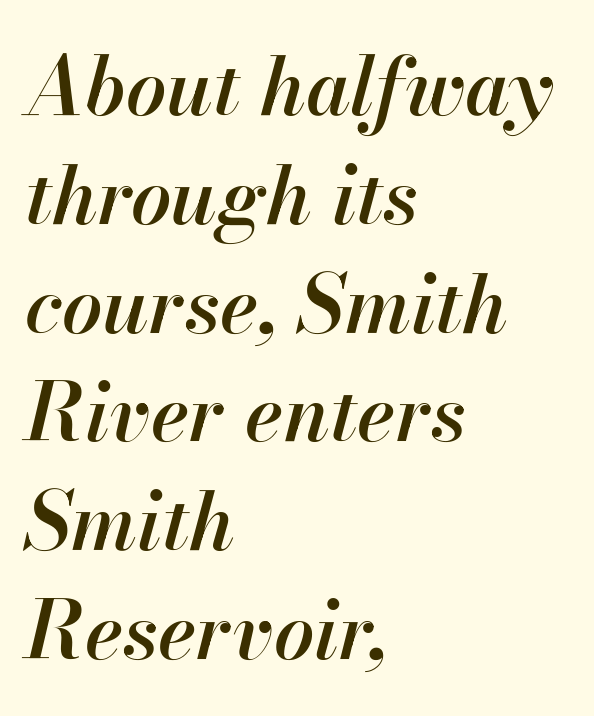
The image shows 80 px semibold type, italic (leaning right); set left-aligned, normal line spacing (1.36x), normal letter spacing, not underlined; high stroke contrast and a small x-height.
